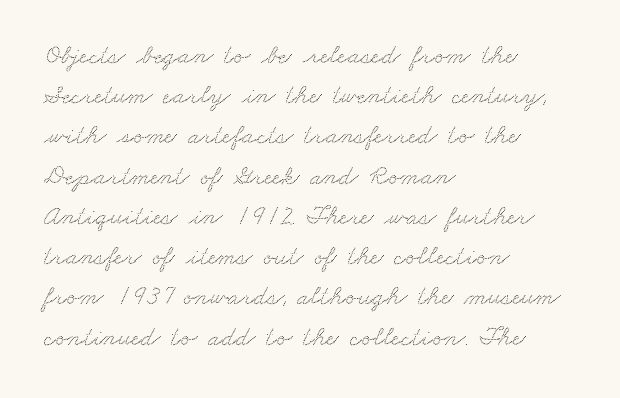
{"underline": "no", "align": "left", "line_spacing": "normal", "line_spacing_ratio": 1.49, "letter_spacing": "normal", "letter_spacing_em": 0.0, "glyph_px": 27}
